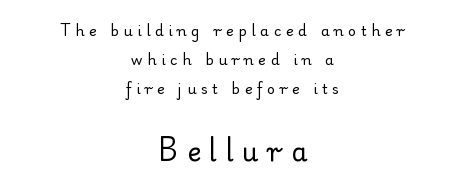
Q: Is the text bold? A: No.
Q: Is the text italic (slanted)? A: No, it is upright.
Q: Is the text underlined? A: No.
Q: How is the paragraph aligned? A: Centered.
Q: Is the spacing between letters normal or unusually wide? A: Unusually wide.
Q: Is the spacing between lines tight, normal or loose? A: Loose.
Q: Which block of text is set in a larger size, the first (top) or the second (bottom)? A: The second (bottom) one.
